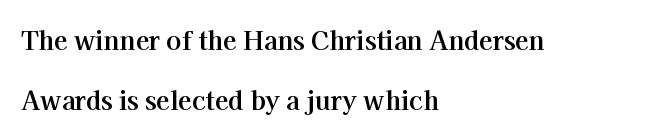
{"italic": "no", "bold": "yes", "underline": "no", "align": "left", "line_spacing": "loose", "line_spacing_ratio": 2.41, "letter_spacing": "normal", "letter_spacing_em": 0.0, "glyph_px": 25}
